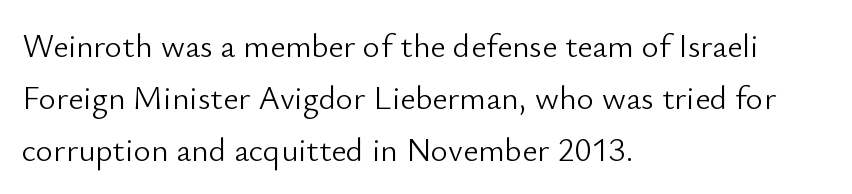
Q: Is the text bold? A: No.
Q: Is the text italic (slanted)? A: No, it is upright.
Q: Is the typeface a serif or a sans-serif typeface? A: Sans-serif.
Q: Is the text underlined? A: No.
Q: How is the paragraph aligned? A: Left-aligned.
Q: Is the spacing between letters normal or unusually wide? A: Normal.
Q: Is the spacing between lines tight, normal or loose? A: Normal.
Q: Width (condensed, normal, or wide)? A: Normal.
Q: Stroke contrast? A: Low.
Q: x-height? A: Small.
Q: Monospaced? A: No.
